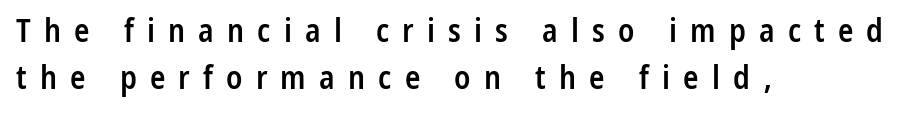
{"serif": "no", "italic": "no", "bold": "semi", "weight": "semibold", "width": "condensed", "stroke_contrast": "low", "x_height": "medium", "monospaced": "no", "underline": "no", "align": "left", "line_spacing": "normal", "line_spacing_ratio": 1.48, "letter_spacing": "wide", "letter_spacing_em": 0.41, "glyph_px": 32}
